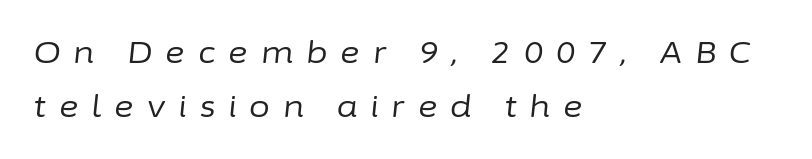
Q: Is the text bold? A: No.
Q: Is the text italic (slanted)? A: Yes, it leans right by about 6 degrees.
Q: Is the text underlined? A: No.
Q: How is the paragraph aligned? A: Left-aligned.
Q: Is the spacing between letters normal or unusually wide? A: Unusually wide.
Q: Width (condensed, normal, or wide)? A: Normal.
Q: Stroke contrast? A: Low.
Q: x-height? A: Medium.
Q: Monospaced? A: No.
